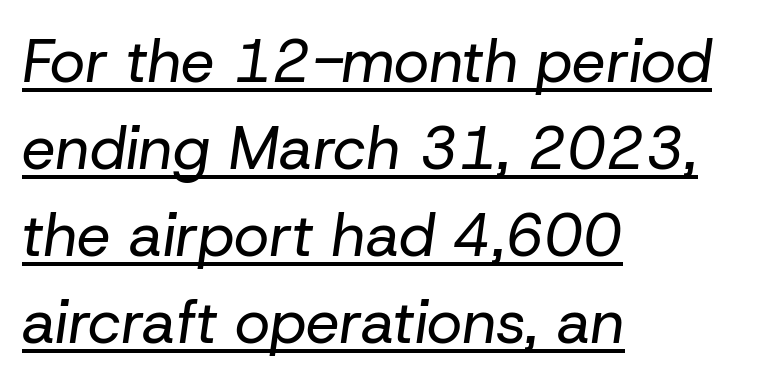
Standard letterfit; no display-style spreading of the glyphs. The rag falls on the right side of this text block. Do the characters align in a grid? No, the font is proportional. Leading: standard.
